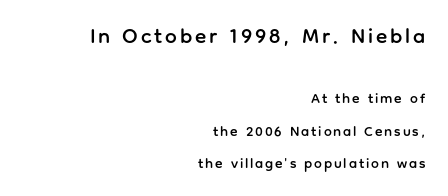
Here the first block reads like a headline and the second like body copy. Does the copy run flush right? Yes — the right margin is perfectly even. The lines are spread far apart with generous leading. Do the letters lean? They stand straight. The gap between lines stays unmarked.
